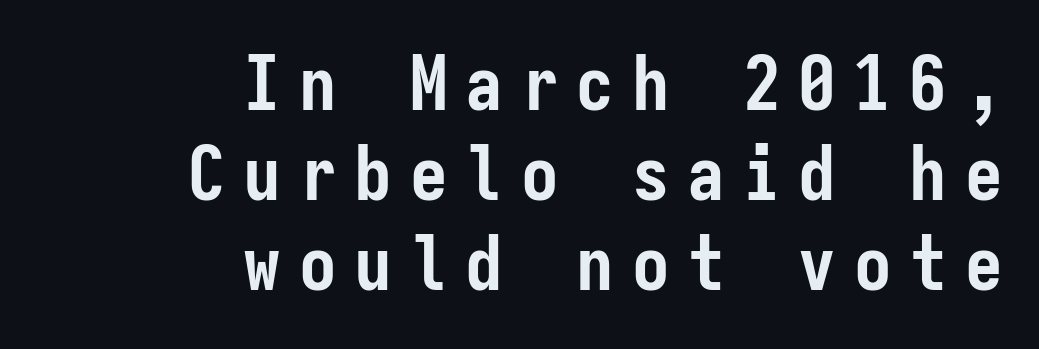
{"serif": "no", "italic": "no", "bold": "yes", "weight": "semibold", "width": "condensed", "stroke_contrast": "low", "x_height": "medium", "monospaced": "yes", "underline": "no", "align": "right", "line_spacing_ratio": 1.2, "letter_spacing": "wide", "letter_spacing_em": 0.24, "glyph_px": 75}
